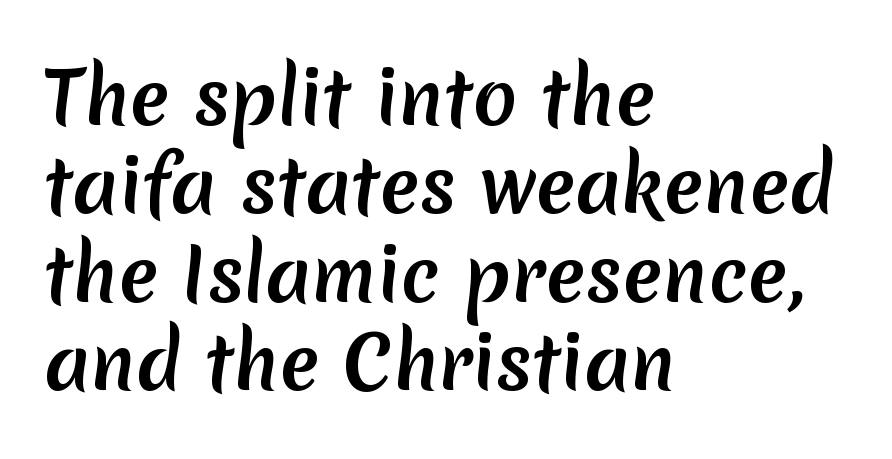
{"serif": "no", "bold": "yes", "weight": "semibold", "width": "normal", "stroke_contrast": "low", "x_height": "medium", "monospaced": "no", "underline": "no", "align": "left", "line_spacing_ratio": 1.21, "letter_spacing": "normal", "letter_spacing_em": 0.0, "glyph_px": 73}
